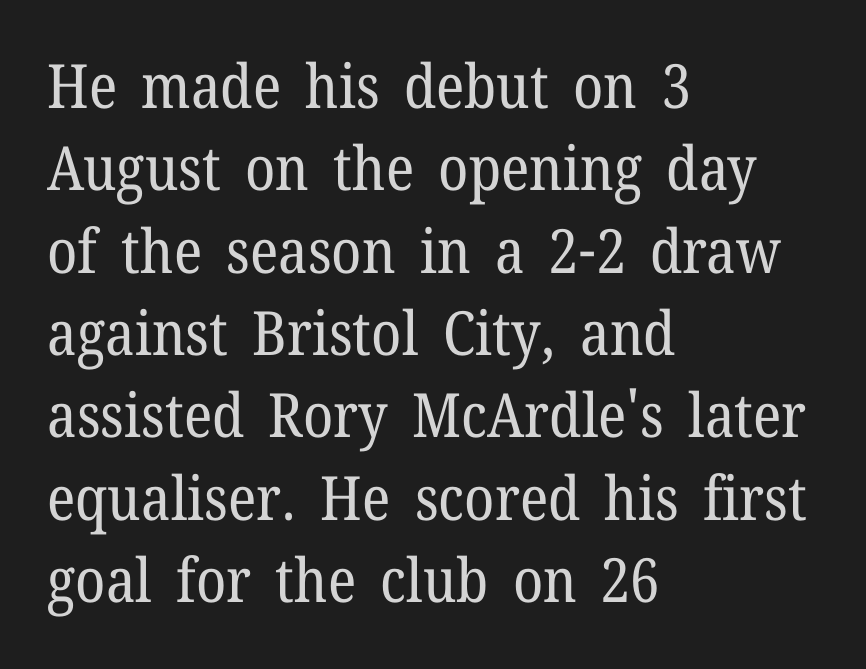
Horizontal bands of white between lines are of average thickness. Letters rest on an invisible, unmarked baseline. The face used here is proportionally spaced, like ordinary book or web type. No extra ink here — the face is not bold.
